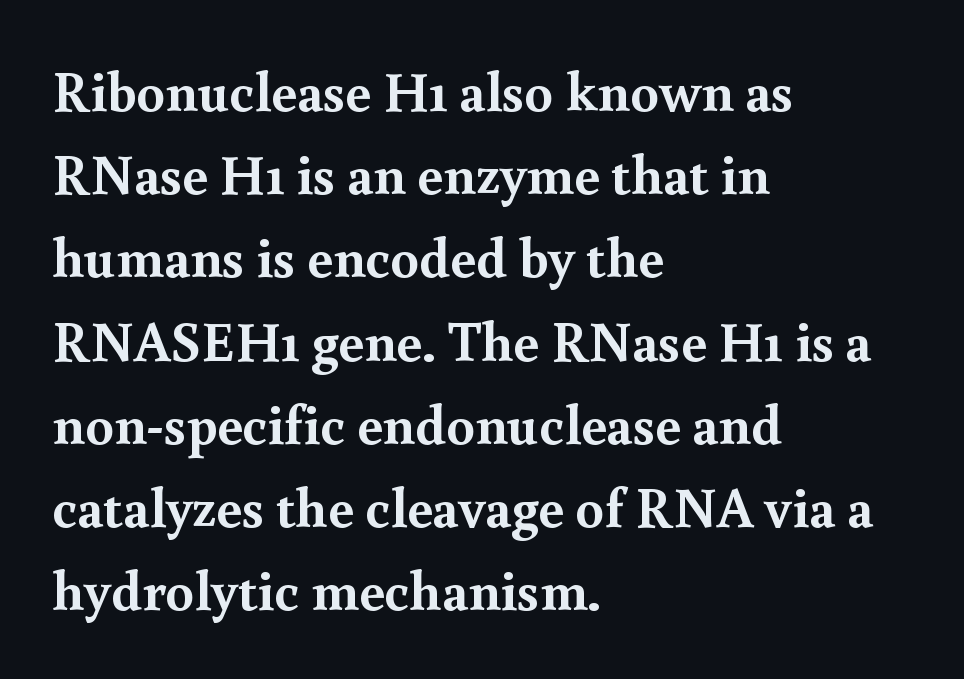
The image shows 57 px semibold serif type, upright; set left-aligned, normal line spacing (1.46x), normal letter spacing, not underlined; a small x-height.
